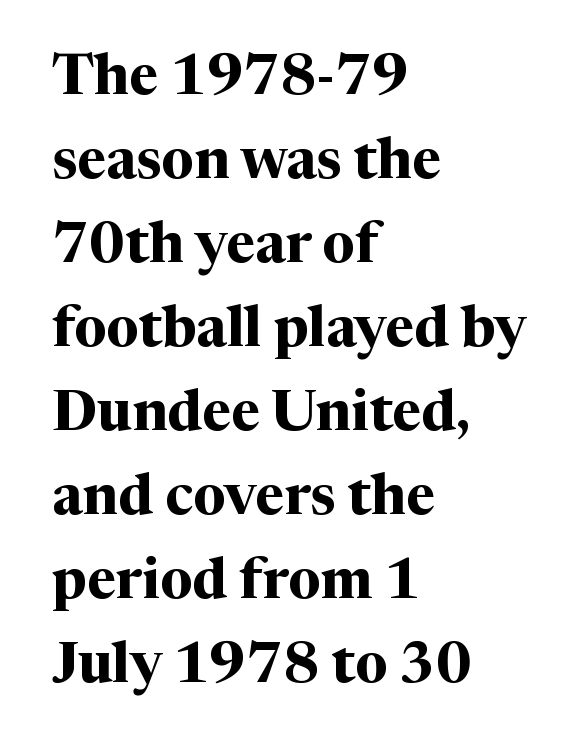
Character widths vary here, with narrow letters taking less room than wide ones. Italic: no, the glyphs are upright roman. The font is running at its bold setting. Underline: absent. Regular leading.
